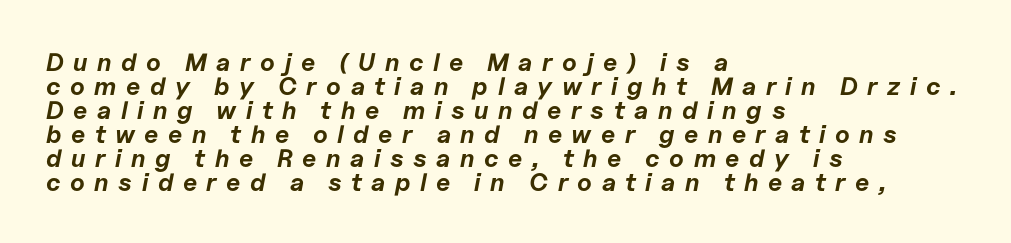
The image shows 25 px bold type, italic (leaning right); set left-aligned, tight line spacing (0.96x), unusually wide letter spacing (+0.38 em), not underlined.
